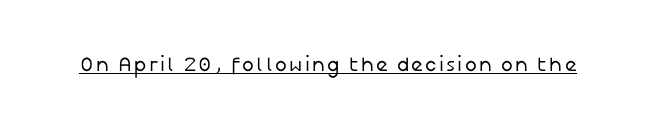
Q: Is the text bold? A: No.
Q: Is the text italic (slanted)? A: No, it is upright.
Q: Is the text underlined? A: Yes.
